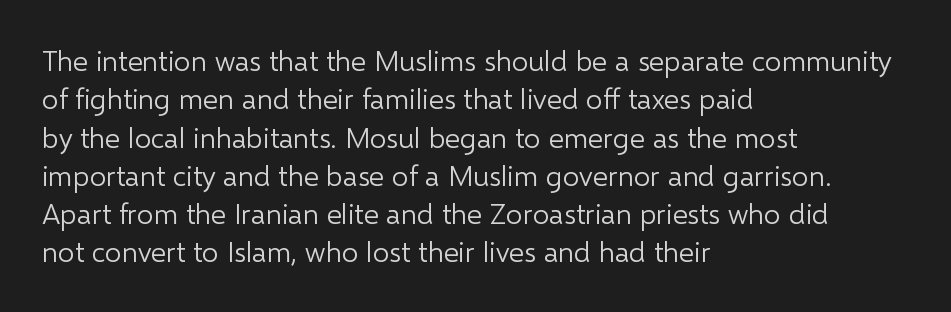
{"serif": "no", "italic": "no", "bold": "no", "weight": "light", "width": "normal", "stroke_contrast": "low", "x_height": "medium", "monospaced": "no", "underline": "no", "align": "left", "line_spacing": "normal", "line_spacing_ratio": 1.32, "letter_spacing": "normal", "letter_spacing_em": 0.0, "glyph_px": 29}
